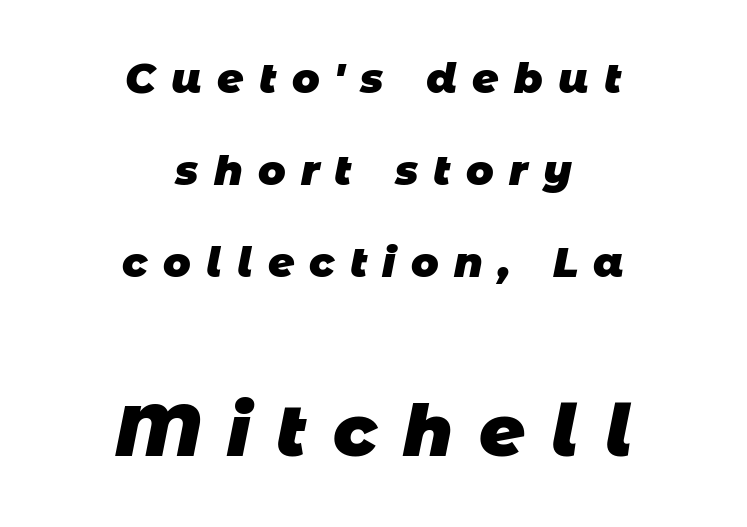
Q: Is the text bold? A: Yes.
Q: Is the typeface a serif or a sans-serif typeface? A: Sans-serif.
Q: Is the text underlined? A: No.
Q: How is the paragraph aligned? A: Centered.
Q: Is the spacing between letters normal or unusually wide? A: Unusually wide.
Q: Is the spacing between lines tight, normal or loose? A: Loose.
Q: Which block of text is set in a larger size, the first (top) or the second (bottom)? A: The second (bottom) one.
Q: Width (condensed, normal, or wide)? A: Normal.
Q: Stroke contrast? A: Low.
Q: x-height? A: Large.
Q: Monospaced? A: No.
